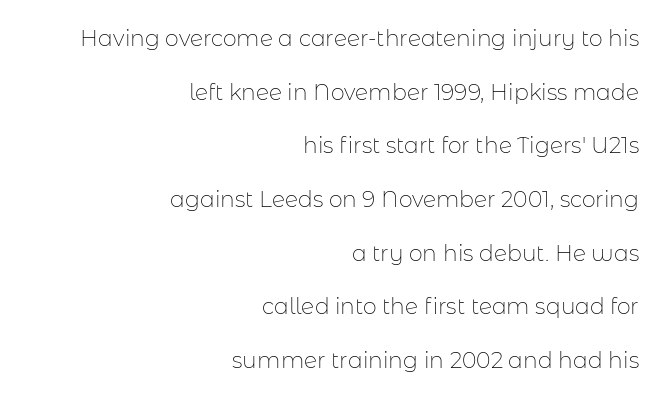
{"italic": "no", "bold": "no", "underline": "no", "align": "right", "line_spacing": "loose", "line_spacing_ratio": 2.44, "letter_spacing": "normal", "letter_spacing_em": 0.0, "glyph_px": 22}
